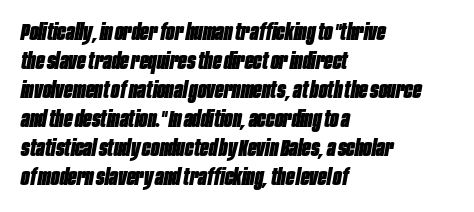
The image shows 23 px bold type, italic (leaning right); set left-aligned, normal line spacing (1.26x), normal letter spacing, not underlined.
